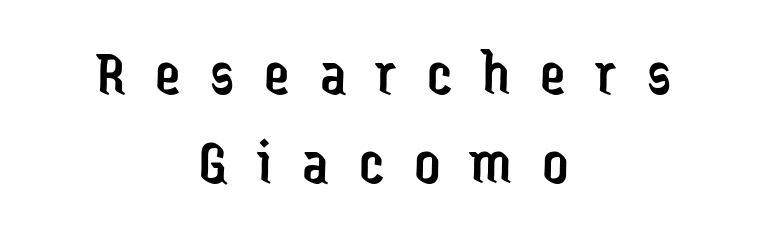
The image shows 64 px regular-weight, condensed sans-serif type, upright; set centered, normal line spacing (1.39x), unusually wide letter spacing (+0.47 em), not underlined; low stroke contrast and a medium x-height.
